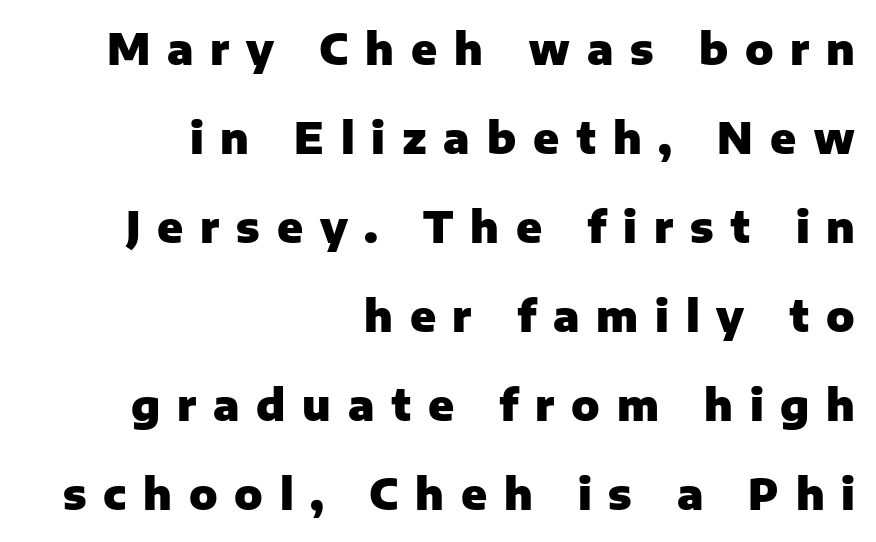
The image shows 42 px heavy sans-serif type, upright; set right-aligned, loose line spacing (2.12x), unusually wide letter spacing (+0.4 em), not underlined; low stroke contrast and a medium x-height.
